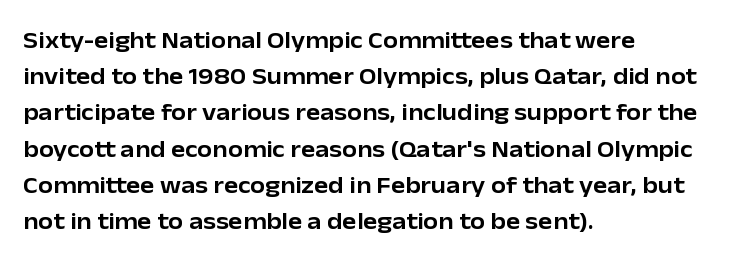
{"italic": "no", "underline": "no", "align": "left", "line_spacing": "normal", "line_spacing_ratio": 1.51, "letter_spacing": "normal", "letter_spacing_em": 0.0, "glyph_px": 24}
